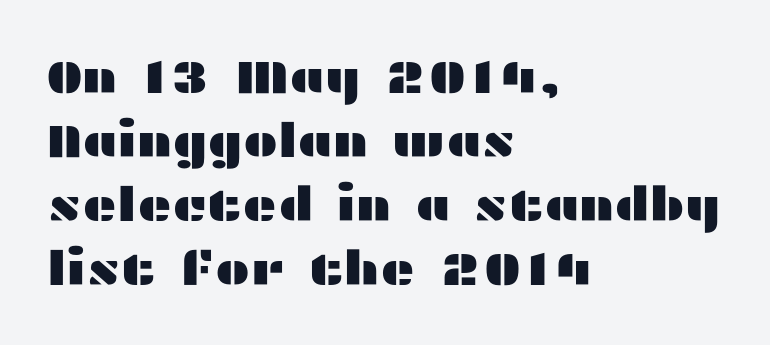
Quick note: not italic, upright. The letters carry no serifs — their stems end cleanly without finishing strokes. Tracking here is standard; glyphs follow each other at the usual distance. In terms of leading, this rendering sits right in the middle.
